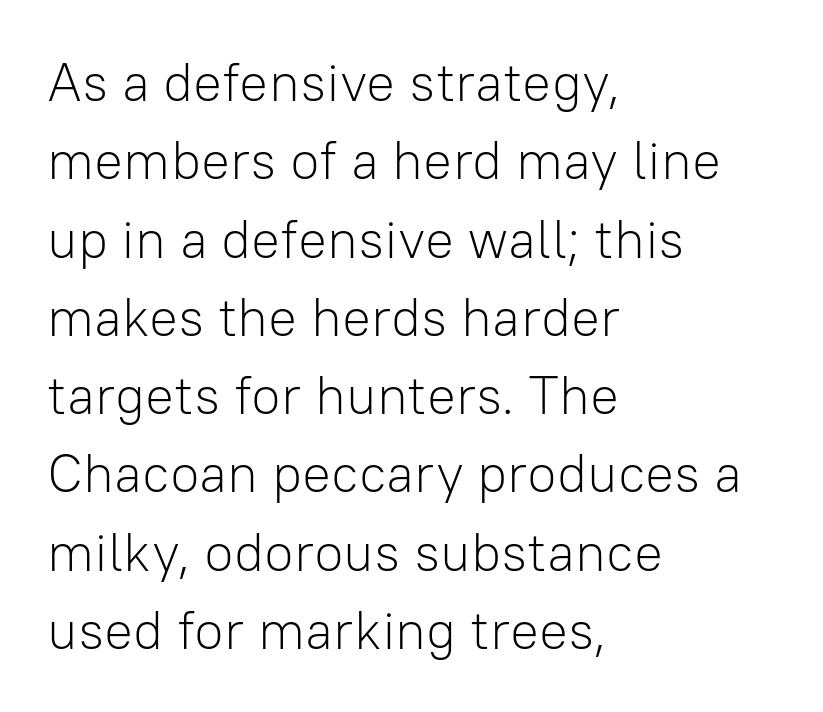
These glyphs show unthickened strokes, regular width or finer. Looks like regular typesetting: each glyph gets only the width it needs. The line texture is even and compact thanks to regular tracking. Just letters on the line, the space beneath them empty. The vertical gap from one line to the next is medium.
